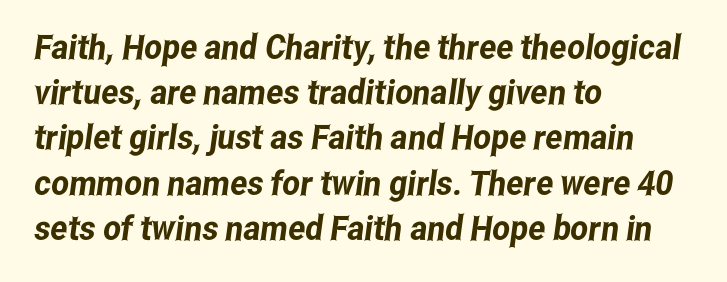
The image shows 34 px condensed sans-serif type; set left-aligned, normal line spacing (1.33x), normal letter spacing, not underlined; low stroke contrast and a medium x-height.
